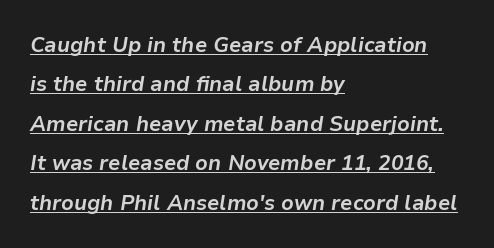
Q: Is the text bold? A: Yes.
Q: Is the text italic (slanted)? A: Yes, it leans right by about 9 degrees.
Q: Is the text underlined? A: Yes.
Q: How is the paragraph aligned? A: Left-aligned.
Q: Is the spacing between letters normal or unusually wide? A: Normal.
